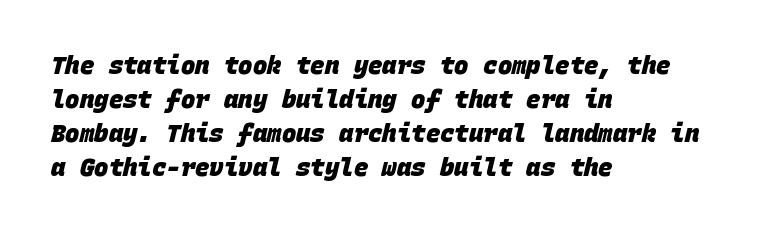
The image shows 24 px bold type; set left-aligned, normal line spacing (1.41x), normal letter spacing, not underlined.
